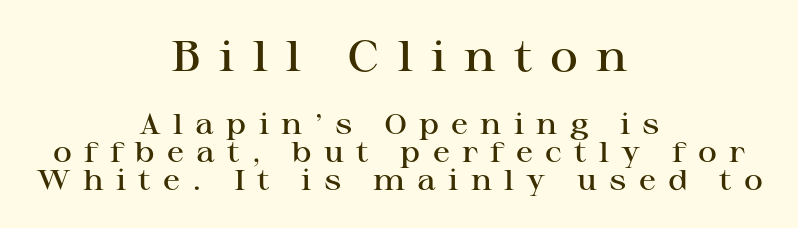
Q: Is the text bold? A: Semi-bold.
Q: Is the text italic (slanted)? A: No, it is upright.
Q: Is the typeface a serif or a sans-serif typeface? A: Serif.
Q: Is the text underlined? A: No.
Q: How is the paragraph aligned? A: Centered.
Q: Is the spacing between letters normal or unusually wide? A: Unusually wide.
Q: Is the spacing between lines tight, normal or loose? A: Tight.
Q: Which block of text is set in a larger size, the first (top) or the second (bottom)? A: The first (top) one.
Q: Width (condensed, normal, or wide)? A: Wide.
Q: Stroke contrast? A: High.
Q: x-height? A: Medium.
Q: Monospaced? A: No.
